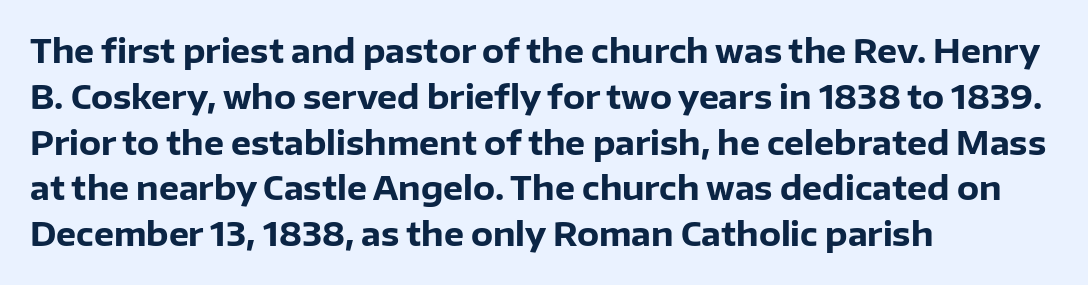
{"serif": "no", "italic": "no", "bold": "yes", "weight": "heavy", "width": "normal", "stroke_contrast": "low", "x_height": "medium", "monospaced": "no", "underline": "no", "align": "left", "line_spacing": "normal", "line_spacing_ratio": 1.43, "letter_spacing": "normal", "letter_spacing_em": 0.0, "glyph_px": 32}
